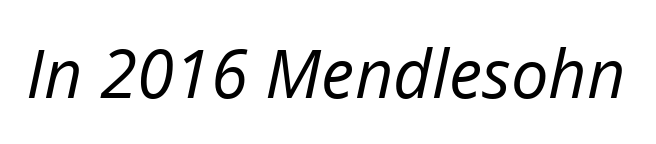
The image shows 67 px regular-weight type, italic (leaning right); set normal letter spacing, not underlined; low stroke contrast and a medium x-height.
